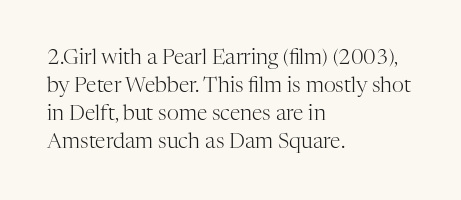
The paragraph has a hard left edge and a soft right edge. Rows of type keep a routine distance in the vertical direction. The letters sit at their default tracking, neither squeezed nor spread. Posture: vertical.
